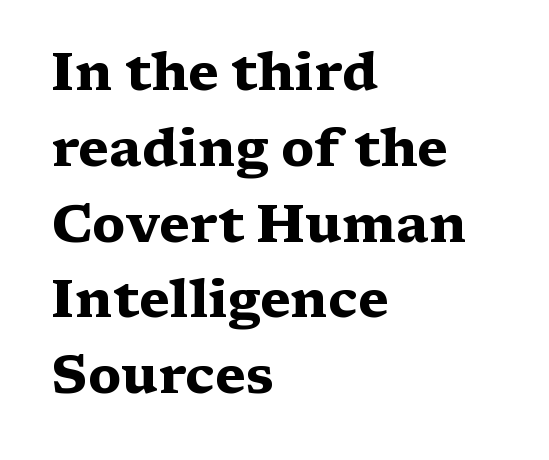
Q: Is the text bold? A: Yes.
Q: Is the text italic (slanted)? A: No, it is upright.
Q: Is the typeface a serif or a sans-serif typeface? A: Serif.
Q: Is the text underlined? A: No.
Q: How is the paragraph aligned? A: Left-aligned.
Q: Is the spacing between letters normal or unusually wide? A: Normal.
Q: Is the spacing between lines tight, normal or loose? A: Normal.
Q: Width (condensed, normal, or wide)? A: Wide.
Q: Stroke contrast? A: Medium.
Q: x-height? A: Medium.
Q: Monospaced? A: No.
